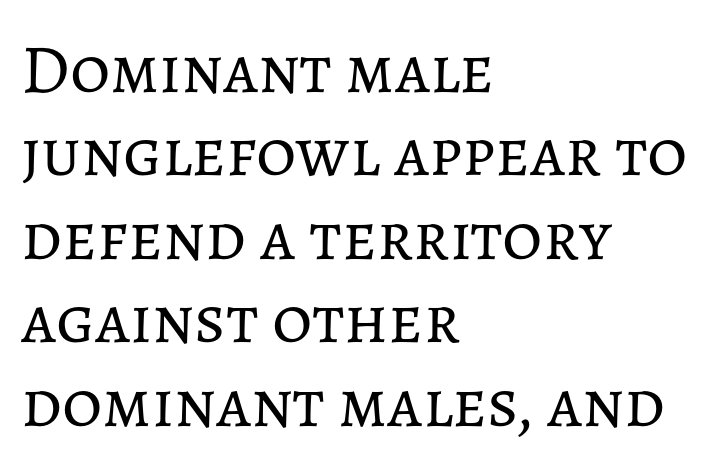
The image shows 69 px regular-weight type, upright; set left-aligned, line spacing 1.21x, normal letter spacing, not underlined; low stroke contrast and a medium x-height.
